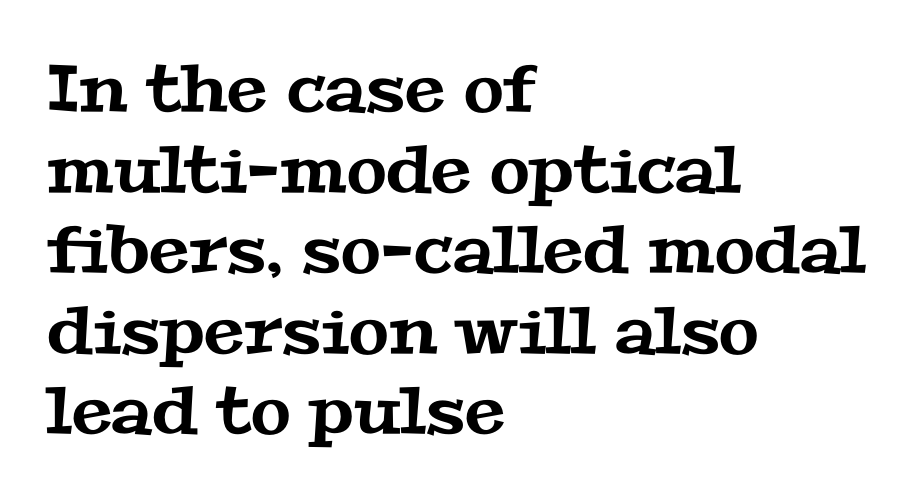
{"serif": "yes", "width": "wide", "stroke_contrast": "medium", "x_height": "medium", "monospaced": "no", "underline": "no", "align": "left", "line_spacing_ratio": 1.24, "letter_spacing": "normal", "letter_spacing_em": 0.0, "glyph_px": 65}
